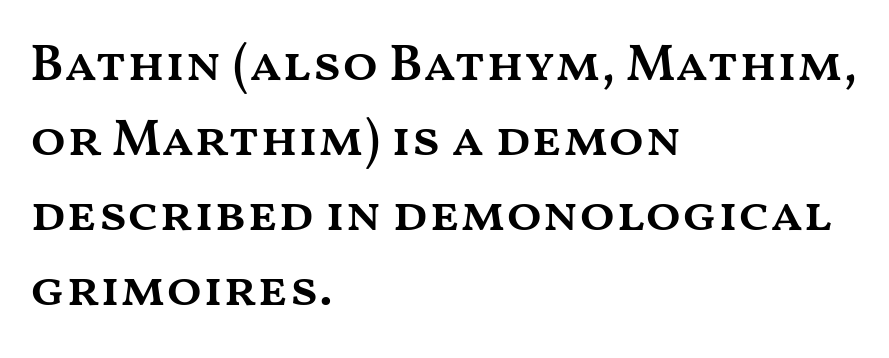
Varying glyph widths throughout — classic text-font behaviour. Layout note: lines flush left. Words appear dense and cohesive because spacing is normal. A bare baseline throughout the passage. The space between consecutive lines is moderate. Do the letters lean? They stand straight.
